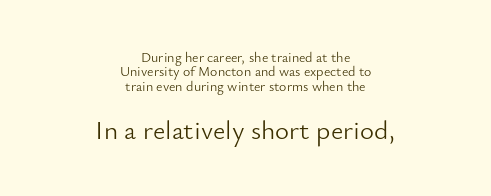
{"italic": "no", "bold": "no", "underline": "no", "align": "center", "line_spacing": "tight", "line_spacing_ratio": 1.03, "letter_spacing": "normal", "letter_spacing_em": 0.0, "larger_block": "second", "size_ratio": 1.93, "glyph_px": 27}
